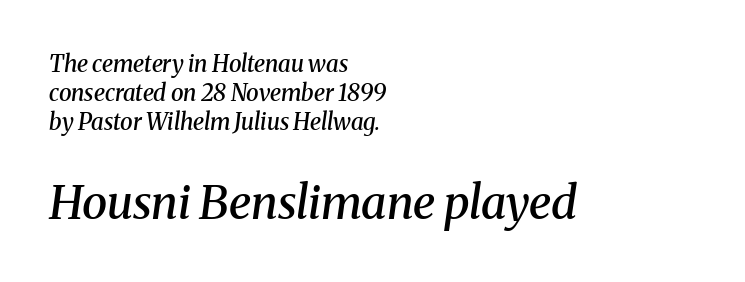
Q: Is the text bold? A: Semi-bold.
Q: Is the text italic (slanted)? A: Yes, it leans right by about 8 degrees.
Q: Is the typeface a serif or a sans-serif typeface? A: Serif.
Q: Is the text underlined? A: No.
Q: How is the paragraph aligned? A: Left-aligned.
Q: Is the spacing between letters normal or unusually wide? A: Normal.
Q: Is the spacing between lines tight, normal or loose? A: Normal.
Q: Which block of text is set in a larger size, the first (top) or the second (bottom)? A: The second (bottom) one.
Q: Width (condensed, normal, or wide)? A: Normal.
Q: Stroke contrast? A: Medium.
Q: x-height? A: Medium.
Q: Monospaced? A: No.
